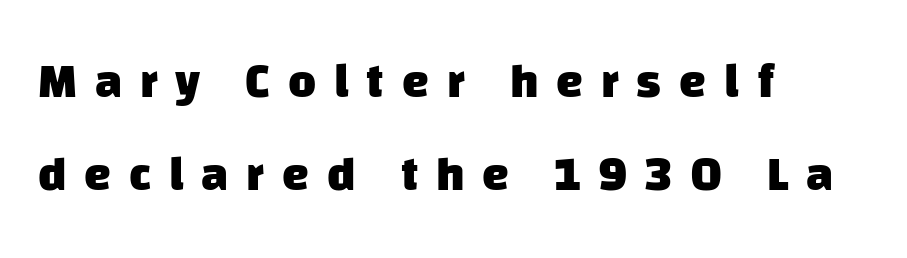
The image shows 48 px heavy sans-serif type; set left-aligned, loose line spacing (1.93x), unusually wide letter spacing (+0.37 em), not underlined; low stroke contrast and a large x-height.
